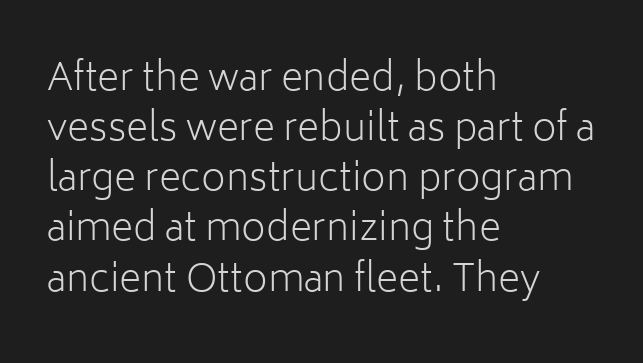
{"serif": "no", "italic": "no", "bold": "no", "weight": "light", "width": "normal", "stroke_contrast": "low", "x_height": "medium", "monospaced": "no", "underline": "no", "align": "left", "line_spacing": "normal", "line_spacing_ratio": 1.32, "letter_spacing": "normal", "letter_spacing_em": 0.0, "glyph_px": 38}
